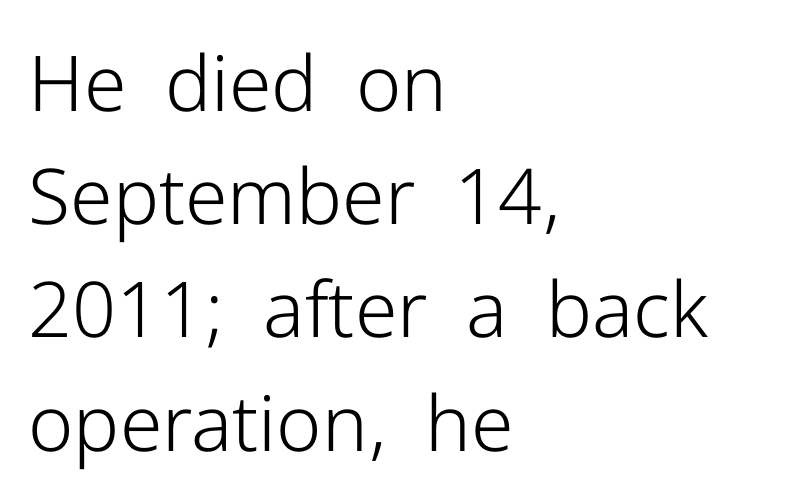
{"serif": "no", "italic": "no", "bold": "no", "weight": "light", "width": "normal", "stroke_contrast": "low", "x_height": "medium", "monospaced": "no", "underline": "no", "align": "left", "line_spacing": "normal", "line_spacing_ratio": 1.47, "letter_spacing": "normal", "letter_spacing_em": 0.0, "glyph_px": 77}
